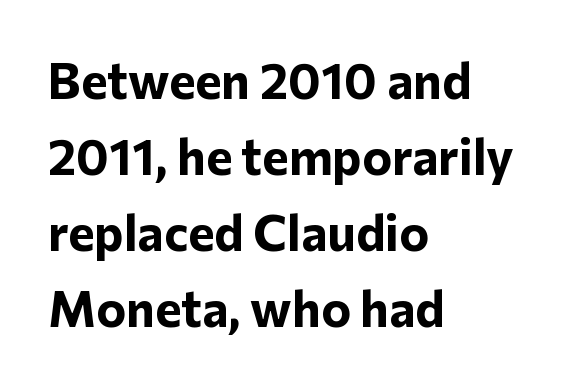
The letterforms sit shoulder to shoulder at normal distance. Underline: absent. The paragraph has a hard left edge and a soft right edge. Rows of type keep a routine distance in the vertical direction. Character widths vary here, with narrow letters taking less room than wide ones.
